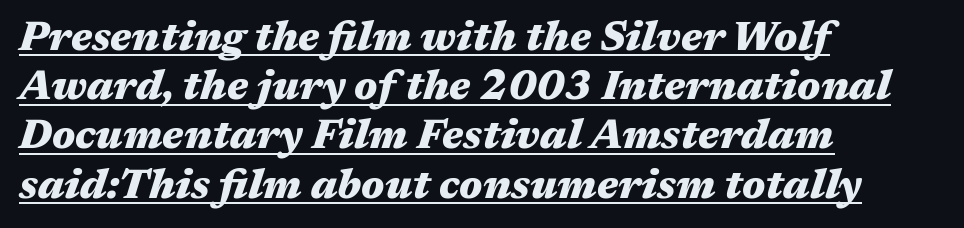
The image shows 41 px heavy, wide type, italic (leaning right); set left-aligned, line spacing 1.2x, normal letter spacing, underlined; medium stroke contrast and a medium x-height.
